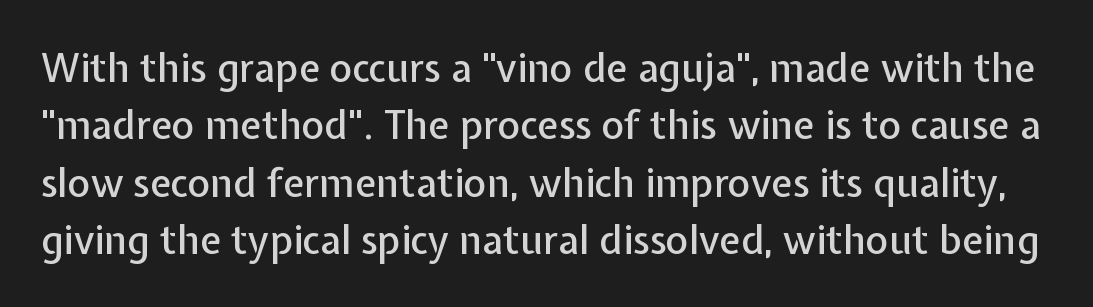
{"serif": "no", "italic": "no", "width": "normal", "stroke_contrast": "low", "x_height": "medium", "monospaced": "no", "underline": "no", "line_spacing": "normal", "line_spacing_ratio": 1.47, "letter_spacing": "normal", "letter_spacing_em": 0.0, "glyph_px": 39}
